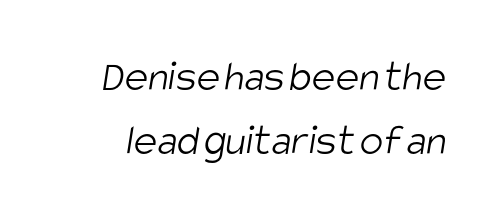
{"serif": "no", "bold": "no", "weight": "light", "width": "condensed", "stroke_contrast": "low", "x_height": "large", "monospaced": "no", "underline": "no", "line_spacing": "normal", "line_spacing_ratio": 1.45, "letter_spacing": "normal", "letter_spacing_em": 0.0, "glyph_px": 44}
